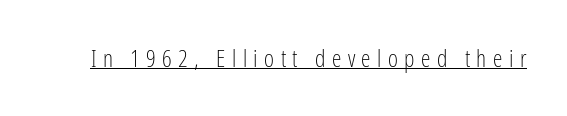
Inter-character spacing is expanded well beyond the font's built-in metrics. The rendering uses the underline text-decoration. No extra ink here — the face is not bold. The letters stand straight up with perfectly vertical stems.
